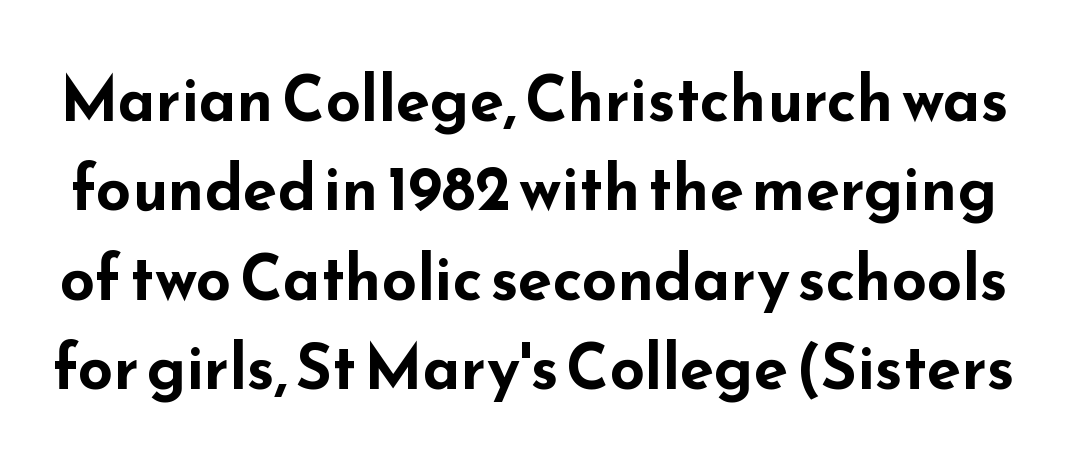
Q: Is the text bold? A: Yes.
Q: Is the text italic (slanted)? A: No, it is upright.
Q: Is the typeface a serif or a sans-serif typeface? A: Sans-serif.
Q: Is the text underlined? A: No.
Q: Is the spacing between letters normal or unusually wide? A: Normal.
Q: Is the spacing between lines tight, normal or loose? A: Normal.
Q: Width (condensed, normal, or wide)? A: Wide.
Q: Stroke contrast? A: Low.
Q: x-height? A: Small.
Q: Monospaced? A: No.
